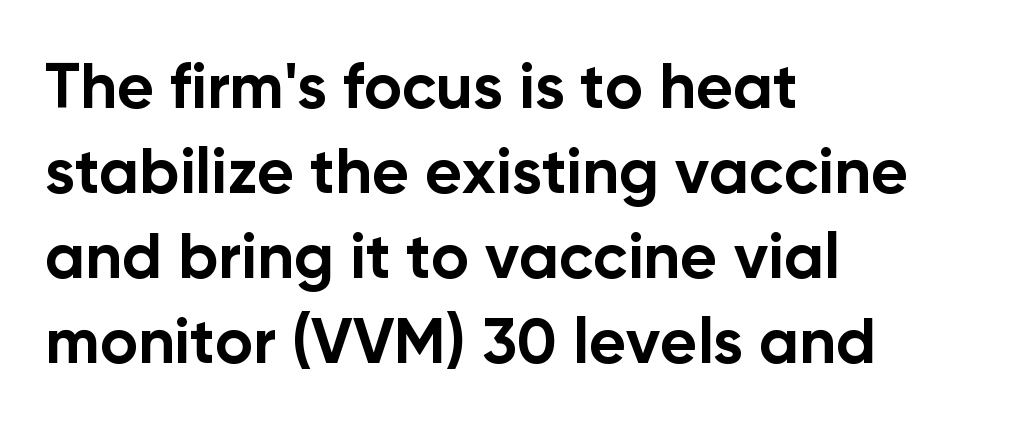
{"serif": "no", "italic": "no", "bold": "yes", "weight": "bold", "width": "normal", "stroke_contrast": "low", "x_height": "medium", "monospaced": "no", "underline": "no", "align": "left", "line_spacing": "normal", "line_spacing_ratio": 1.33, "letter_spacing": "normal", "letter_spacing_em": 0.0, "glyph_px": 64}
